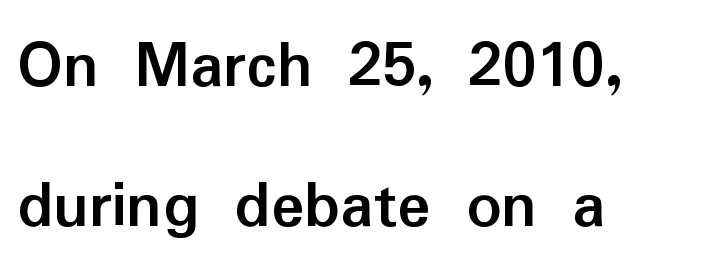
{"serif": "no", "italic": "no", "bold": "yes", "weight": "semibold", "width": "normal", "stroke_contrast": "low", "x_height": "medium", "monospaced": "no", "underline": "no", "align": "left", "line_spacing": "loose", "line_spacing_ratio": 2.03, "letter_spacing": "normal", "letter_spacing_em": 0.0, "glyph_px": 69}
